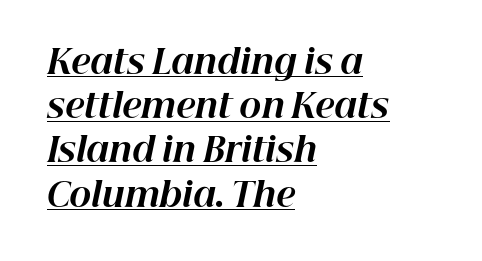
Q: Is the text bold? A: Yes.
Q: Is the text italic (slanted)? A: Yes, it leans right by about 12 degrees.
Q: Is the text underlined? A: Yes.
Q: How is the paragraph aligned? A: Left-aligned.
Q: Is the spacing between letters normal or unusually wide? A: Normal.
Q: Is the spacing between lines tight, normal or loose? A: Normal.
Q: Width (condensed, normal, or wide)? A: Normal.
Q: Stroke contrast? A: High.
Q: x-height? A: Medium.
Q: Monospaced? A: No.
